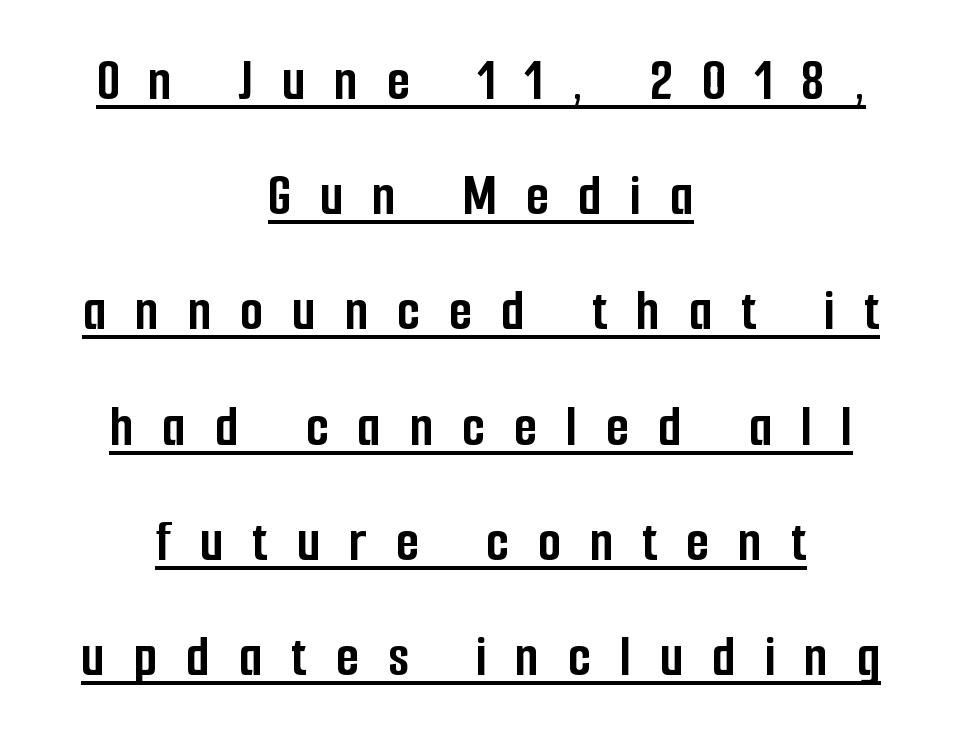
{"serif": "no", "italic": "no", "bold": "yes", "weight": "semibold", "width": "condensed", "stroke_contrast": "low", "x_height": "medium", "monospaced": "no", "underline": "yes", "align": "center", "line_spacing": "loose", "line_spacing_ratio": 1.92, "letter_spacing": "wide", "letter_spacing_em": 0.48, "glyph_px": 60}
